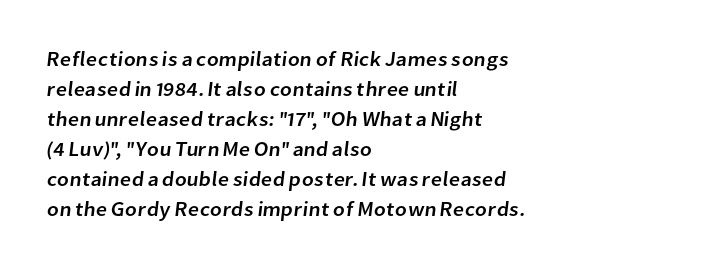
{"underline": "no", "align": "left", "line_spacing": "normal", "line_spacing_ratio": 1.5, "letter_spacing": "normal", "letter_spacing_em": 0.0, "glyph_px": 20}
